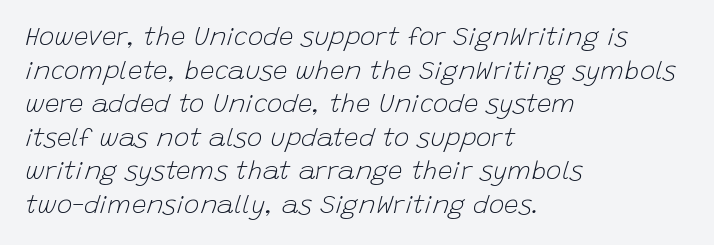
{"italic": "yes", "lean": "right", "slant_degrees": 15, "bold": "no", "underline": "no", "align": "left", "line_spacing": "normal", "line_spacing_ratio": 1.29, "letter_spacing": "normal", "letter_spacing_em": 0.0, "glyph_px": 26}
